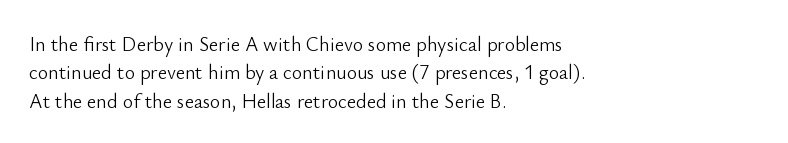
Q: Is the text bold? A: No.
Q: Is the text italic (slanted)? A: No, it is upright.
Q: Is the text underlined? A: No.
Q: How is the paragraph aligned? A: Left-aligned.
Q: Is the spacing between letters normal or unusually wide? A: Normal.
Q: Is the spacing between lines tight, normal or loose? A: Normal.
